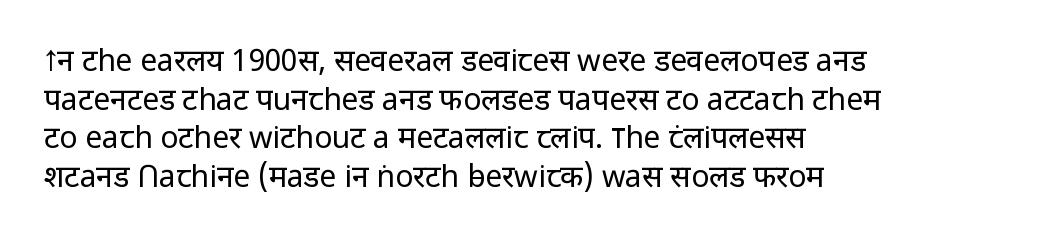
The image shows 30 px regular-weight sans-serif type, upright; set left-aligned, normal line spacing (1.29x), normal letter spacing, not underlined; low stroke contrast and a medium x-height.
